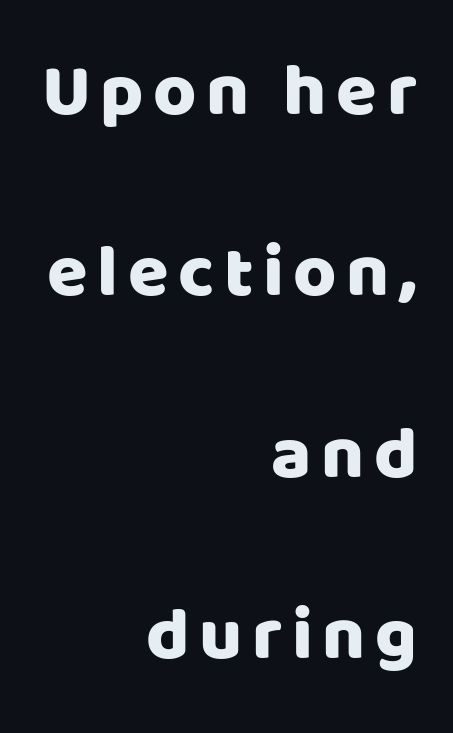
{"serif": "no", "italic": "no", "width": "normal", "stroke_contrast": "low", "x_height": "large", "monospaced": "no", "underline": "no", "align": "right", "line_spacing": "loose", "line_spacing_ratio": 2.45, "glyph_px": 74}
